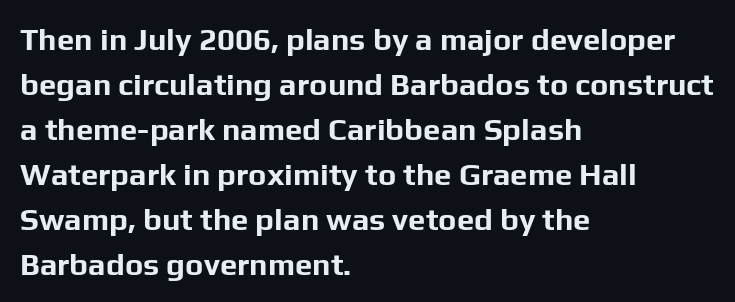
Q: Is the text bold? A: Yes.
Q: Is the text italic (slanted)? A: No, it is upright.
Q: Is the typeface a serif or a sans-serif typeface? A: Sans-serif.
Q: Is the text underlined? A: No.
Q: How is the paragraph aligned? A: Left-aligned.
Q: Is the spacing between letters normal or unusually wide? A: Normal.
Q: Is the spacing between lines tight, normal or loose? A: Normal.
Q: Width (condensed, normal, or wide)? A: Normal.
Q: Stroke contrast? A: Low.
Q: x-height? A: Medium.
Q: Monospaced? A: No.
